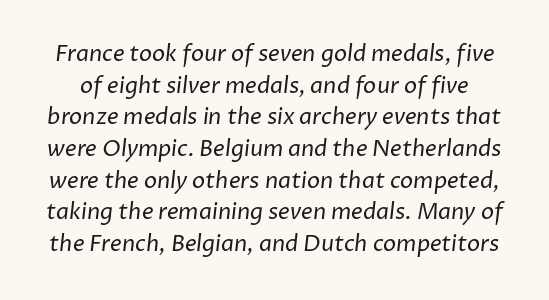
Underlining? Definitely not there. The lines sit at an ordinary, default distance from one another. Spacing between characters is what you'd get straight out of the box. Weight: regular or lighter.
